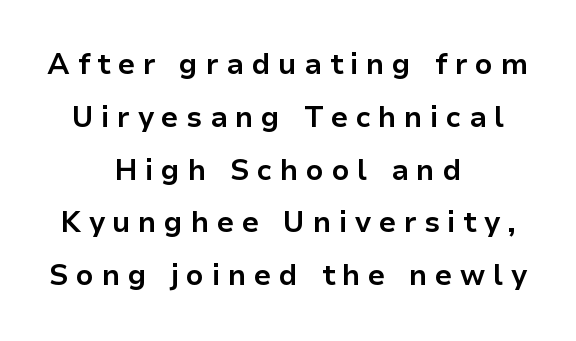
The image shows 29 px bold sans-serif type, upright; set centered, line spacing 1.82x, unusually wide letter spacing (+0.26 em), not underlined; low stroke contrast and a medium x-height.
